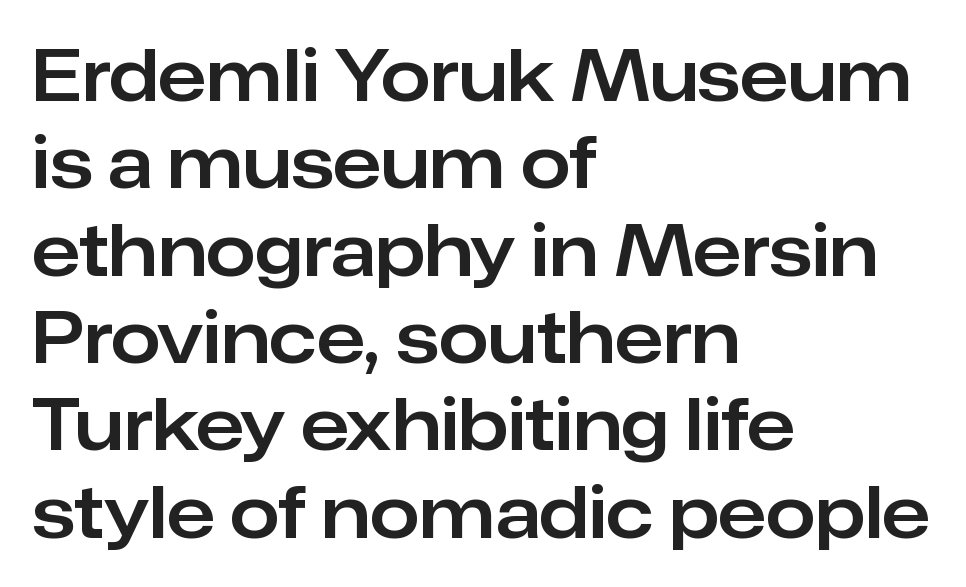
The image shows 71 px sans-serif type, upright; set left-aligned, line spacing 1.23x, normal letter spacing, not underlined; low stroke contrast and a medium x-height.
